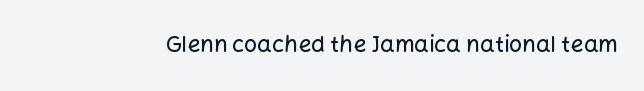
Q: Is the text italic (slanted)? A: No, it is upright.
Q: Is the text underlined? A: No.
Q: Is the spacing between letters normal or unusually wide? A: Normal.
